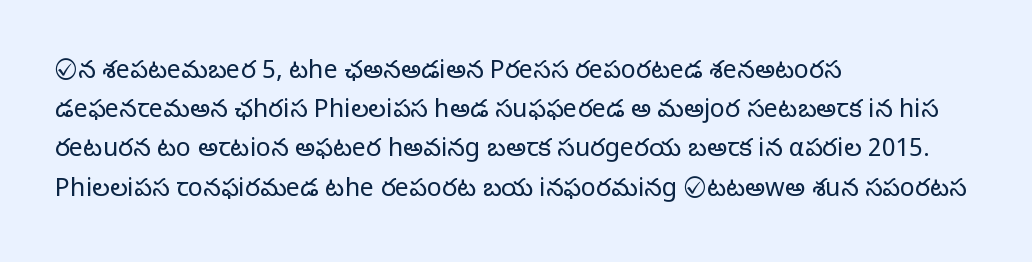
The image shows 25 px text type, upright; set left-aligned, normal line spacing (1.57x), normal letter spacing, not underlined.
